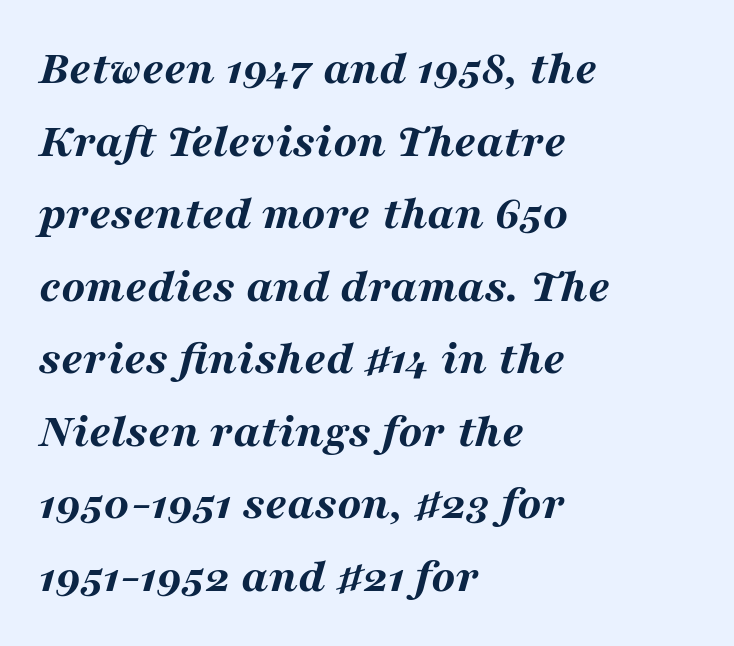
A classic flush-left, rag-right setting is used for this passage. The letterforms sit shoulder to shoulder at normal distance. Is this a fixed-width face? No — the glyphs have proportional, varying widths. Pretty heavy lettering here — definitely bold. Slanted lettering throughout.
